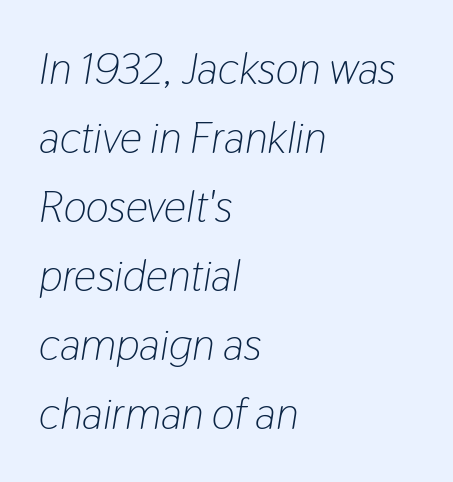
The ragged edge is on the right, which tells us the setting is flush left. The cut favours lightness, reaching ordinary text weight at its darkest. The space directly below the letters is spotless. Does the lettering tilt? It does — this is italic. Regular leading. Do the characters align in a grid? No, the font is proportional.
